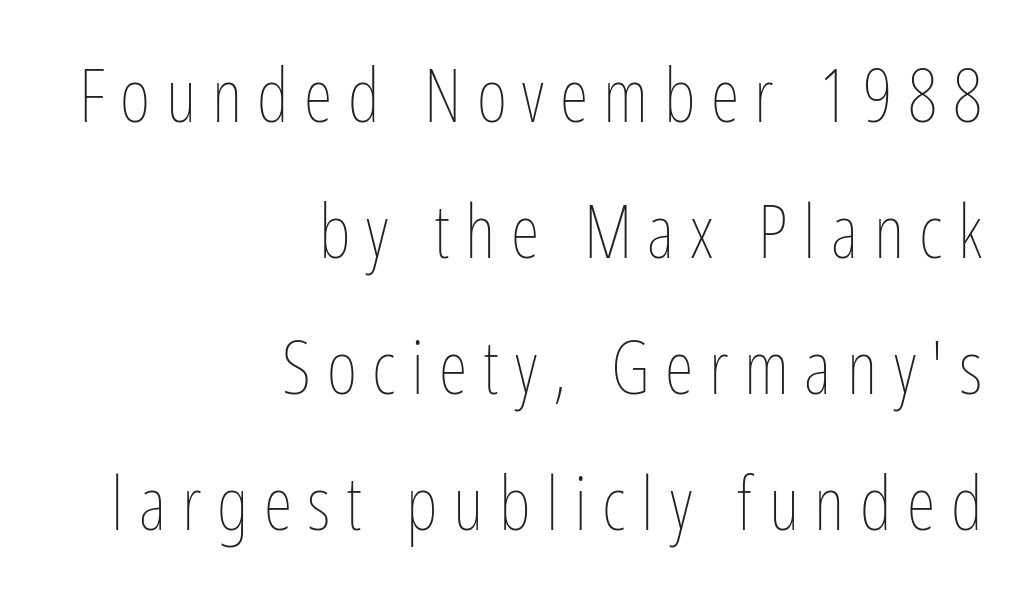
The image shows 74 px thin, condensed type, upright; set right-aligned, line spacing 1.84x, unusually wide letter spacing (+0.21 em), not underlined; low stroke contrast and a medium x-height.
